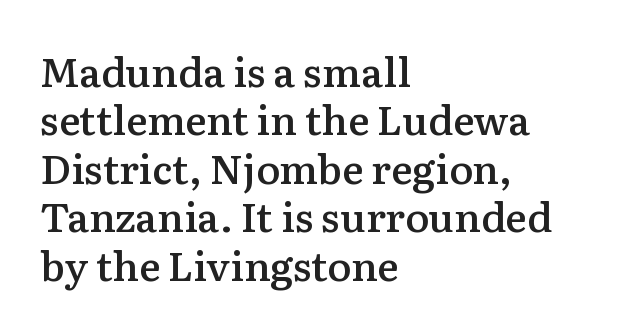
The glyphs are unaccompanied by any horizontal stroke below them. Caption: multi-line text, flush left, ragged right. The letters advance in unequal steps, a hallmark of proportional type. To sum up the face: it has serifs. Typesetter's note: demi weight, one step under bold.
